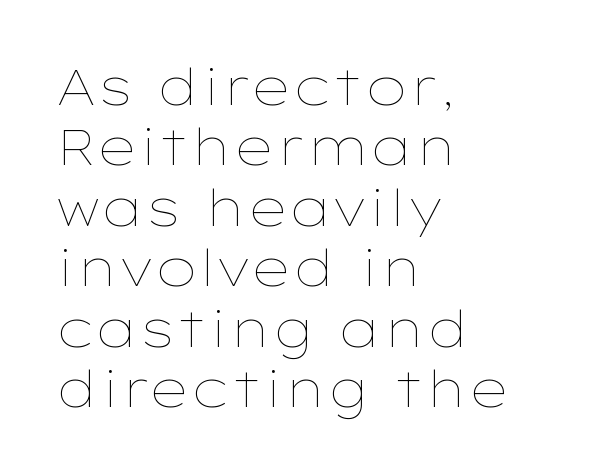
The image shows 50 px thin, wide type, upright; set left-aligned, line spacing 1.21x, normal letter spacing, not underlined; low stroke contrast and a medium x-height.
